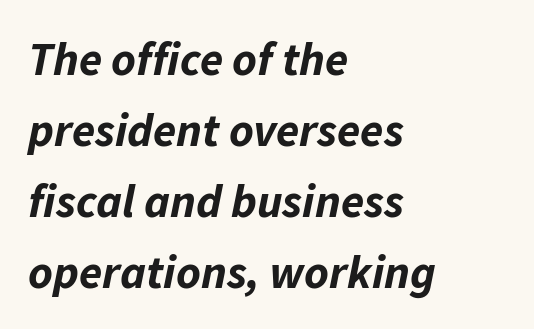
{"italic": "yes", "lean": "right", "slant_degrees": 11, "bold": "yes", "weight": "bold", "width": "normal", "stroke_contrast": "low", "x_height": "medium", "monospaced": "no", "underline": "no", "align": "left", "line_spacing": "normal", "line_spacing_ratio": 1.51, "letter_spacing": "normal", "letter_spacing_em": 0.0, "glyph_px": 47}
